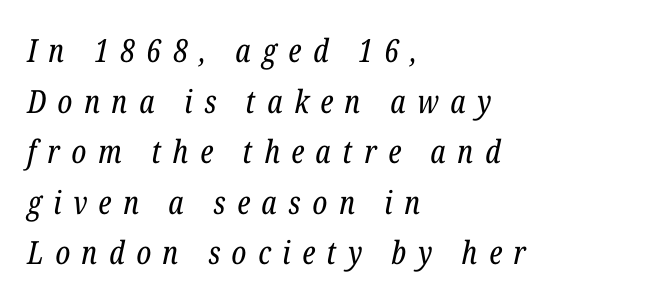
{"serif": "yes", "italic": "yes", "lean": "right", "slant_degrees": 12, "bold": "no", "weight": "regular", "width": "condensed", "stroke_contrast": "low", "x_height": "medium", "monospaced": "no", "underline": "no", "align": "left", "line_spacing": "normal", "line_spacing_ratio": 1.58, "letter_spacing": "wide", "letter_spacing_em": 0.36, "glyph_px": 32}
